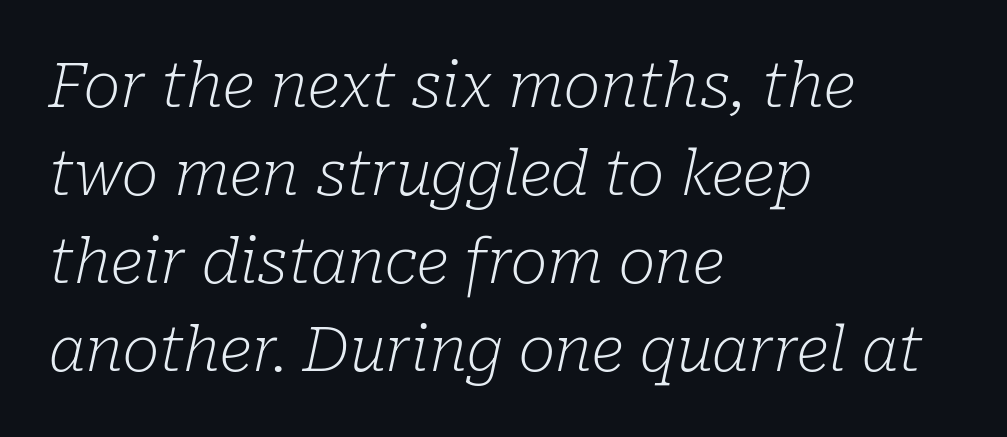
The space directly below the letters is spotless. One glance says typical: line gaps are just what's usual. Each letter keeps its own natural width here, so spacing adapts to shape. The text block is weighted toward the left margin, trailing off unevenly rightward. You could call the tracking neutral — neither tight nor loose.
